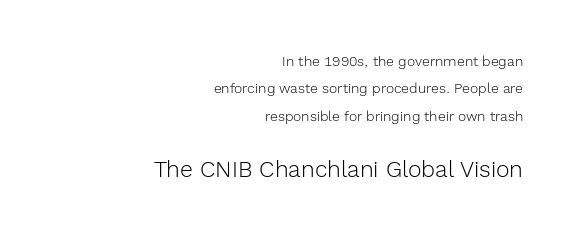
Q: Is the text bold? A: No.
Q: Is the text italic (slanted)? A: No, it is upright.
Q: Is the text underlined? A: No.
Q: How is the paragraph aligned? A: Right-aligned.
Q: Is the spacing between letters normal or unusually wide? A: Normal.
Q: Is the spacing between lines tight, normal or loose? A: Loose.
Q: Which block of text is set in a larger size, the first (top) or the second (bottom)? A: The second (bottom) one.
